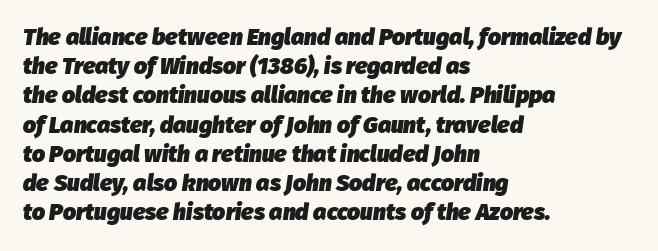
Q: Is the text bold? A: Yes.
Q: Is the text italic (slanted)? A: Yes, it leans right by about 8 degrees.
Q: Is the text underlined? A: No.
Q: How is the paragraph aligned? A: Left-aligned.
Q: Is the spacing between letters normal or unusually wide? A: Normal.
Q: Is the spacing between lines tight, normal or loose? A: Normal.
